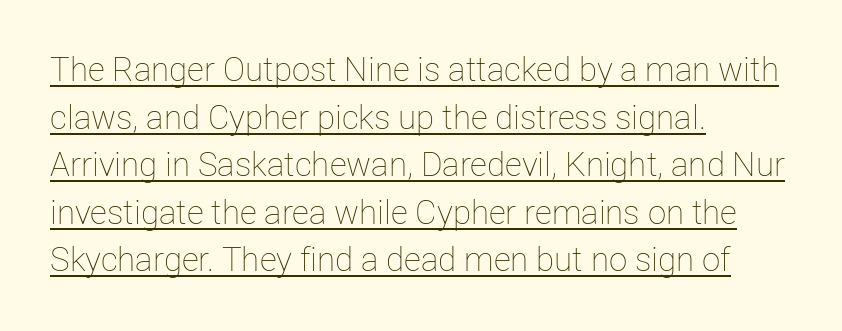
{"italic": "no", "bold": "no", "weight": "thin", "width": "normal", "stroke_contrast": "low", "x_height": "medium", "monospaced": "no", "underline": "yes", "align": "left", "line_spacing": "normal", "line_spacing_ratio": 1.44, "letter_spacing": "normal", "letter_spacing_em": 0.0, "glyph_px": 33}
